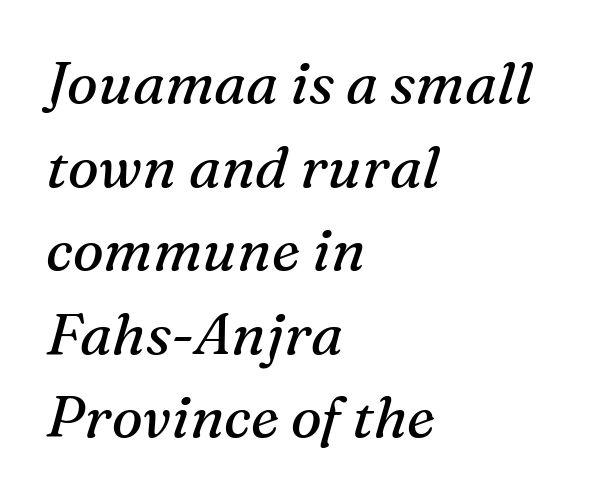
Q: Is the text bold? A: No.
Q: Is the text italic (slanted)? A: Yes, it leans right by about 16 degrees.
Q: Is the typeface a serif or a sans-serif typeface? A: Serif.
Q: Is the text underlined? A: No.
Q: How is the paragraph aligned? A: Left-aligned.
Q: Is the spacing between letters normal or unusually wide? A: Normal.
Q: Is the spacing between lines tight, normal or loose? A: Normal.
Q: Width (condensed, normal, or wide)? A: Normal.
Q: Stroke contrast? A: Medium.
Q: x-height? A: Medium.
Q: Monospaced? A: No.
